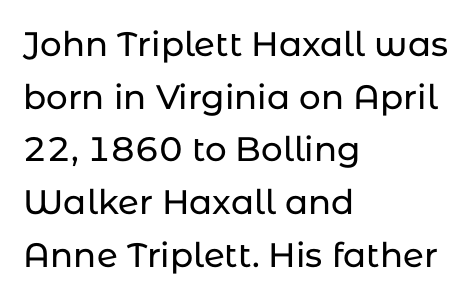
Type style note: lacks serifs. The letters advance in unequal steps, a hallmark of proportional type. Glyph-to-glyph distance matches everyday printed text. Honestly, the row spacing looks completely unremarkable.
